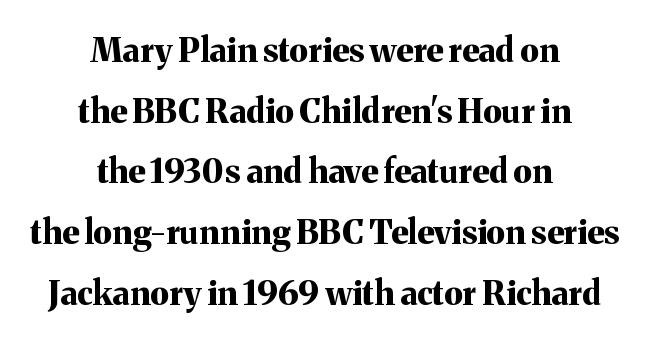
The image shows 33 px bold serif type, upright; set centered, line spacing 1.84x, normal letter spacing, not underlined; medium stroke contrast and a medium x-height.
